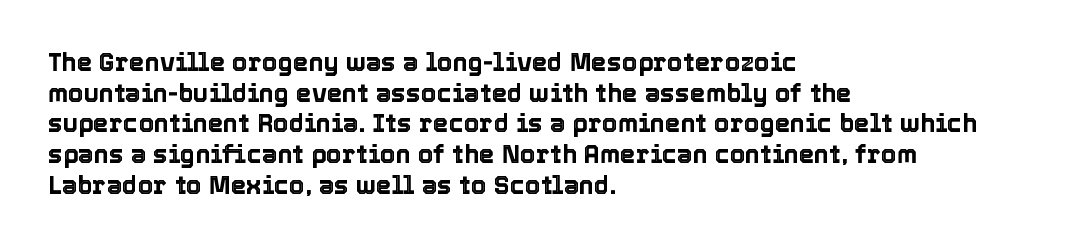
Q: Is the text italic (slanted)? A: No, it is upright.
Q: Is the text underlined? A: No.
Q: How is the paragraph aligned? A: Left-aligned.
Q: Is the spacing between letters normal or unusually wide? A: Normal.
